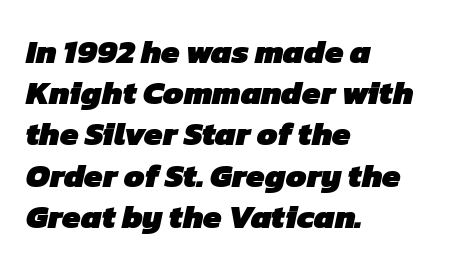
Q: Is the text bold? A: Yes.
Q: Is the typeface a serif or a sans-serif typeface? A: Sans-serif.
Q: Is the text underlined? A: No.
Q: How is the paragraph aligned? A: Left-aligned.
Q: Is the spacing between letters normal or unusually wide? A: Normal.
Q: Is the spacing between lines tight, normal or loose? A: Normal.
Q: Width (condensed, normal, or wide)? A: Normal.
Q: Stroke contrast? A: Low.
Q: x-height? A: Medium.
Q: Monospaced? A: No.
